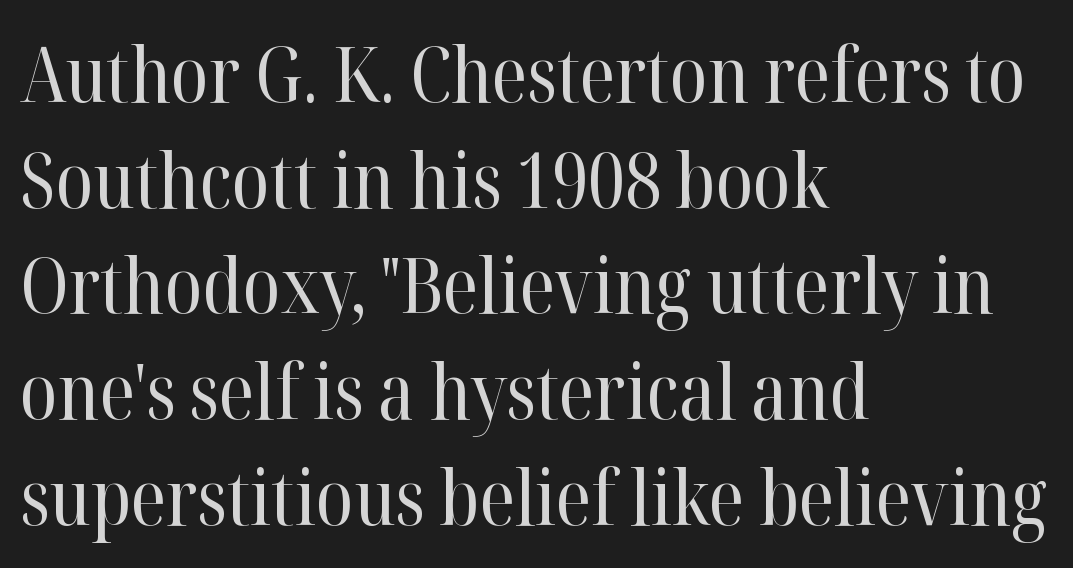
The image shows 76 px regular-weight serif type, upright; set left-aligned, normal line spacing (1.39x), normal letter spacing, not underlined; high stroke contrast and a medium x-height.
